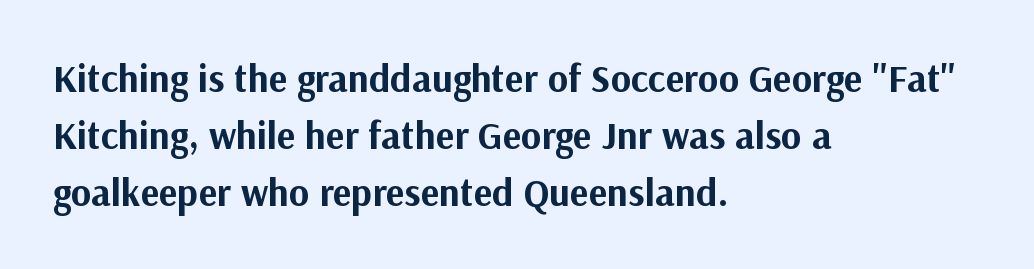
The image shows 39 px bold sans-serif type, upright; set left-aligned, normal line spacing (1.46x), normal letter spacing, not underlined; medium stroke contrast and a medium x-height.
